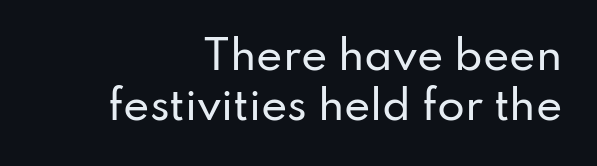
{"serif": "no", "italic": "no", "width": "normal", "stroke_contrast": "low", "x_height": "small", "monospaced": "no", "underline": "no", "align": "right", "line_spacing_ratio": 1.24, "letter_spacing": "normal", "letter_spacing_em": 0.0, "glyph_px": 40}
